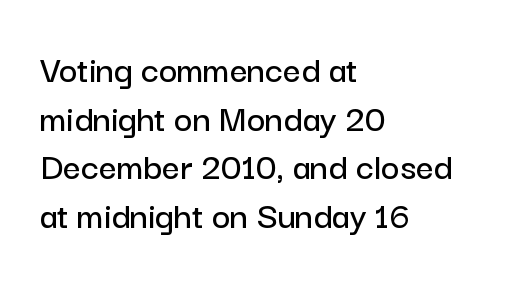
A student would call this left alignment; a typographer would say flush left, rag right. This is roman type, the default non-slanted kind. Rule under the text: the space is simply empty. This sample keeps an unexceptional amount of space between lines. The line texture is even and compact thanks to regular tracking. Note the varied advance widths — an 'i' is clearly narrower than an 'm'.
